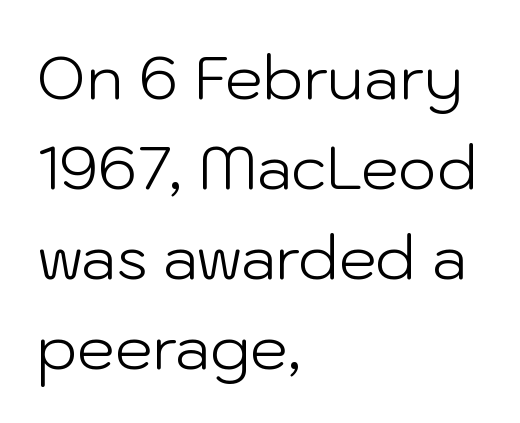
The ragged edge is on the right, which tells us the setting is flush left. Tracking value appears to be zero — textbook default spacing. The letters advance in unequal steps, a hallmark of proportional type. Characters remain perfectly vertical along every line.
